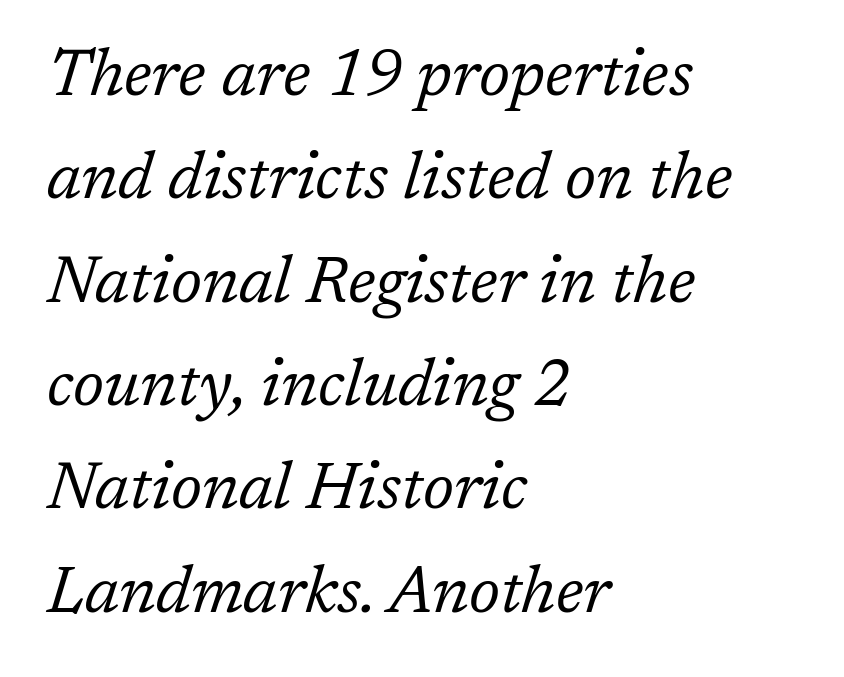
{"serif": "yes", "italic": "yes", "lean": "right", "slant_degrees": 17, "bold": "no", "weight": "regular", "width": "normal", "stroke_contrast": "low", "x_height": "medium", "monospaced": "no", "underline": "no", "align": "left", "line_spacing": "normal", "line_spacing_ratio": 1.59, "letter_spacing": "normal", "letter_spacing_em": 0.0, "glyph_px": 65}
